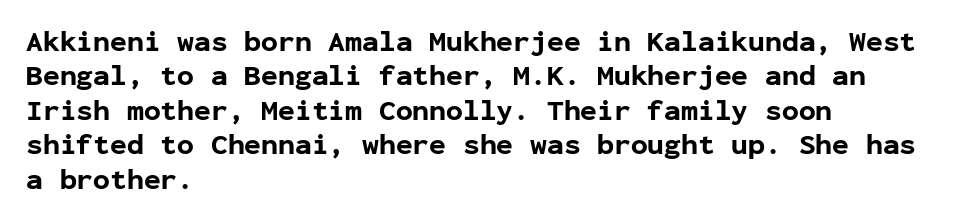
Q: Is the text bold? A: Yes.
Q: Is the text italic (slanted)? A: No, it is upright.
Q: Is the typeface a serif or a sans-serif typeface? A: Sans-serif.
Q: Is the text underlined? A: No.
Q: How is the paragraph aligned? A: Left-aligned.
Q: Is the spacing between letters normal or unusually wide? A: Normal.
Q: Width (condensed, normal, or wide)? A: Normal.
Q: Stroke contrast? A: Low.
Q: x-height? A: Medium.
Q: Monospaced? A: Yes.
